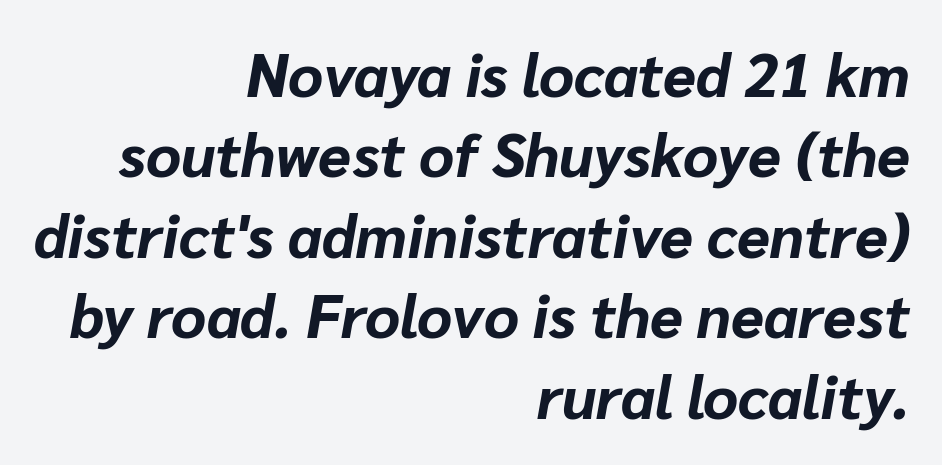
{"italic": "yes", "lean": "right", "slant_degrees": 10, "bold": "yes", "weight": "bold", "width": "normal", "stroke_contrast": "low", "x_height": "medium", "monospaced": "no", "underline": "no", "align": "right", "line_spacing": "normal", "line_spacing_ratio": 1.34, "letter_spacing": "normal", "letter_spacing_em": 0.0, "glyph_px": 60}
